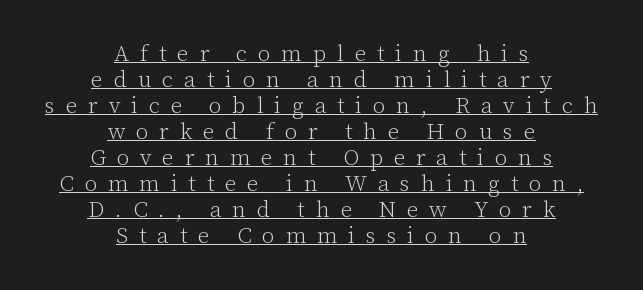
The passage shown has open, widely tracked lettering throughout. Ordinary non-slanted type is in use. Each line of the rendering has a horizontal stroke beneath the glyphs. Letters have the restrained weight of plain body copy at most. One-word summary of the alignment: center. One glance says dense: line gaps are narrower than usual.
